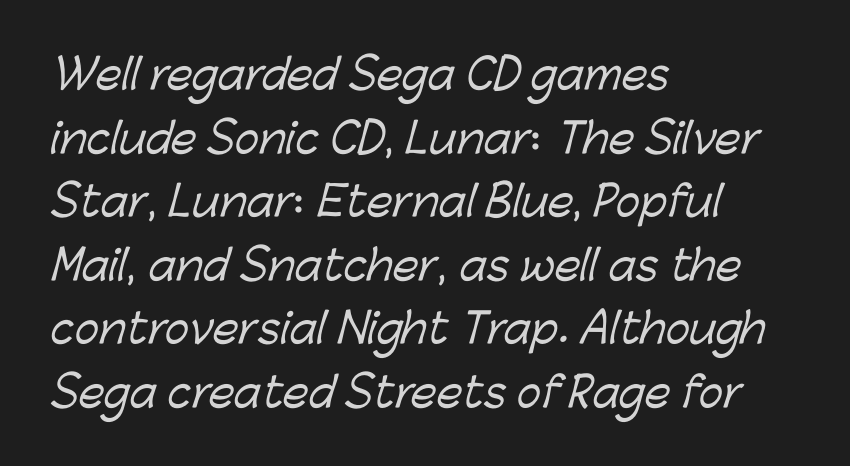
Q: Is the typeface a serif or a sans-serif typeface? A: Sans-serif.
Q: Is the text underlined? A: No.
Q: How is the paragraph aligned? A: Left-aligned.
Q: Is the spacing between letters normal or unusually wide? A: Normal.
Q: Is the spacing between lines tight, normal or loose? A: Normal.
Q: Width (condensed, normal, or wide)? A: Normal.
Q: Stroke contrast? A: Low.
Q: x-height? A: Medium.
Q: Monospaced? A: No.
